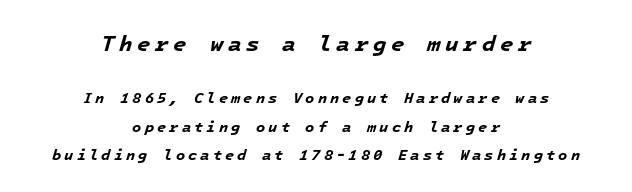
Q: Is the text bold? A: Yes.
Q: Is the text italic (slanted)? A: Yes, it leans right by about 16 degrees.
Q: Is the text underlined? A: No.
Q: How is the paragraph aligned? A: Centered.
Q: Is the spacing between letters normal or unusually wide? A: Unusually wide.
Q: Which block of text is set in a larger size, the first (top) or the second (bottom)? A: The first (top) one.
